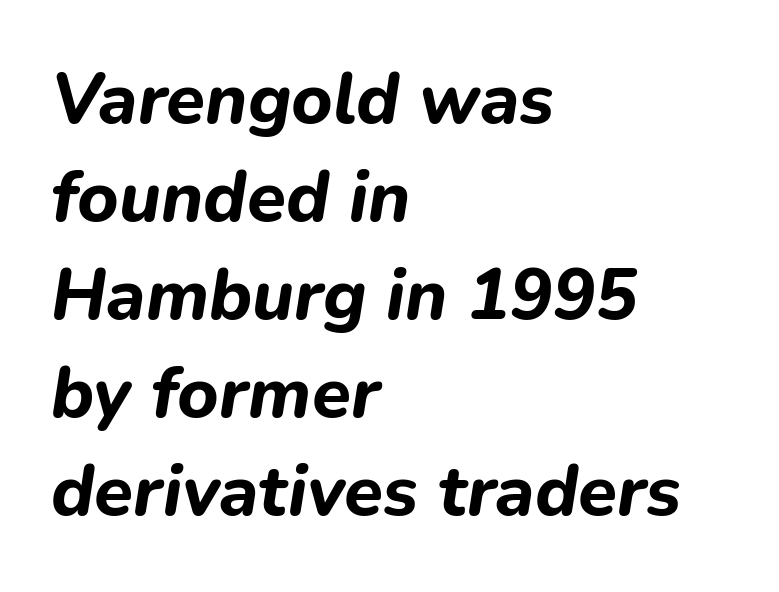
Whoever set this chose a conventional vertical rhythm. The letters sit at their default tracking, neither squeezed nor spread. One-word summary of the alignment: left. This sample has the flowing, uneven cadence of proportional lettering. An italicized treatment has been applied to the whole sample.
